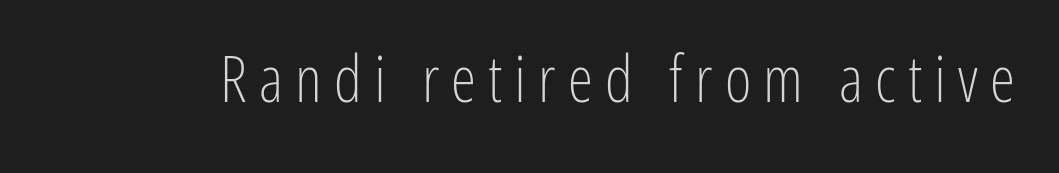
The space beneath each line is pristine and unruled. Is this a fixed-width face? No — the glyphs have proportional, varying widths. The font family rendered here belongs to the sans-serif group. The specimen reads as upright at a glance. Heaviness? Minimal to ordinary, like unemphasized prose.
